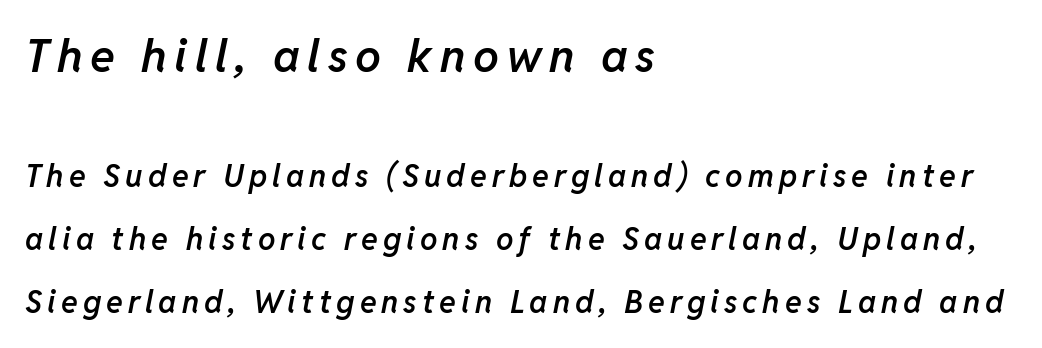
The image shows 46 px semibold type, italic (leaning right); set left-aligned, loose line spacing (2.03x), not underlined; the first (top) block is 1.48x larger; low stroke contrast and a medium x-height.
